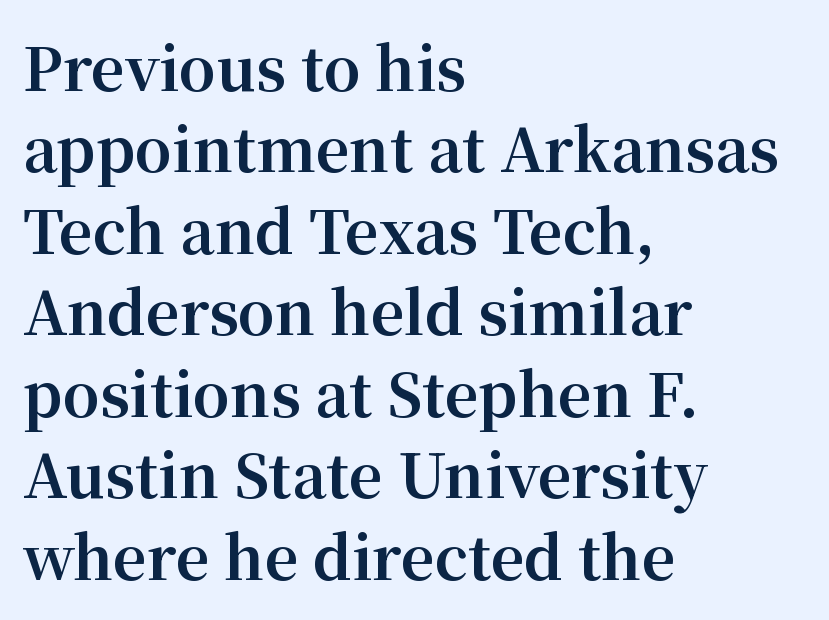
Looks like regular typesetting: each glyph gets only the width it needs. Horizontal bands of white between lines are of average thickness. Weight: bold. The lettering holds an erect, upright posture throughout. Words float on clear page, feet unadorned.
